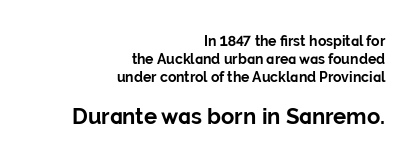
The paragraph shown leans on its right margin. The type sits square on the baseline with zero lean. These two chunks differ in scale, with the bottom chunk taking the larger measure. Students, note that the glyphs here touch the page at normal intervals.
